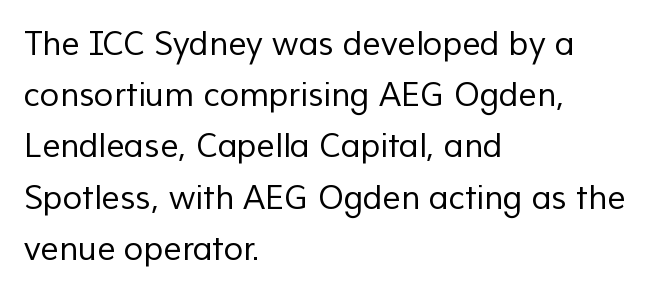
Caption: standard tracking, unaltered. The letters look calm and open, with moderate or lighter stems. The face used here is proportionally spaced, like ordinary book or web type. Bare-footed words on every line.
